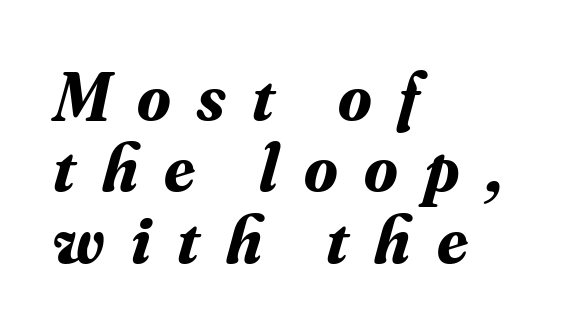
{"serif": "yes", "italic": "yes", "lean": "right", "slant_degrees": 16, "bold": "yes", "weight": "bold", "width": "normal", "stroke_contrast": "medium", "x_height": "small", "monospaced": "no", "underline": "no", "align": "left", "line_spacing": "tight", "line_spacing_ratio": 1.05, "letter_spacing": "wide", "letter_spacing_em": 0.39, "glyph_px": 68}
